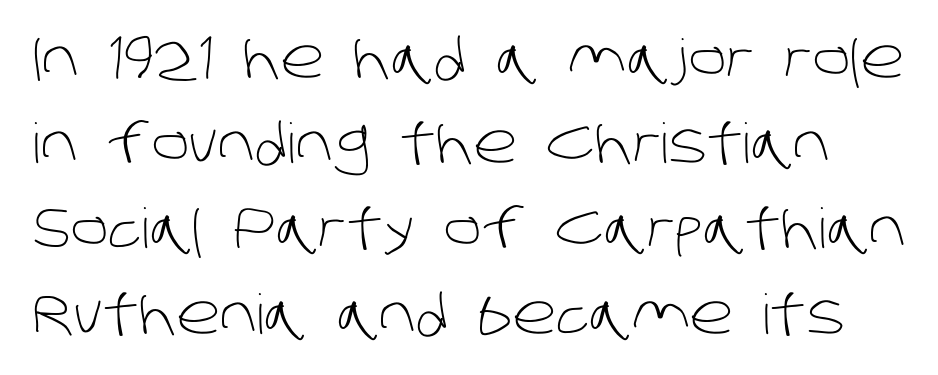
The image shows 55 px light sans-serif type; set normal line spacing (1.55x), normal letter spacing, not underlined; low stroke contrast and a large x-height.
